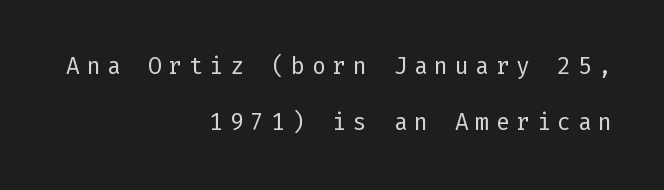
Q: Is the text bold? A: No.
Q: Is the text italic (slanted)? A: No, it is upright.
Q: Is the text underlined? A: No.
Q: How is the paragraph aligned? A: Right-aligned.
Q: Is the spacing between letters normal or unusually wide? A: Unusually wide.
Q: Is the spacing between lines tight, normal or loose? A: Loose.
